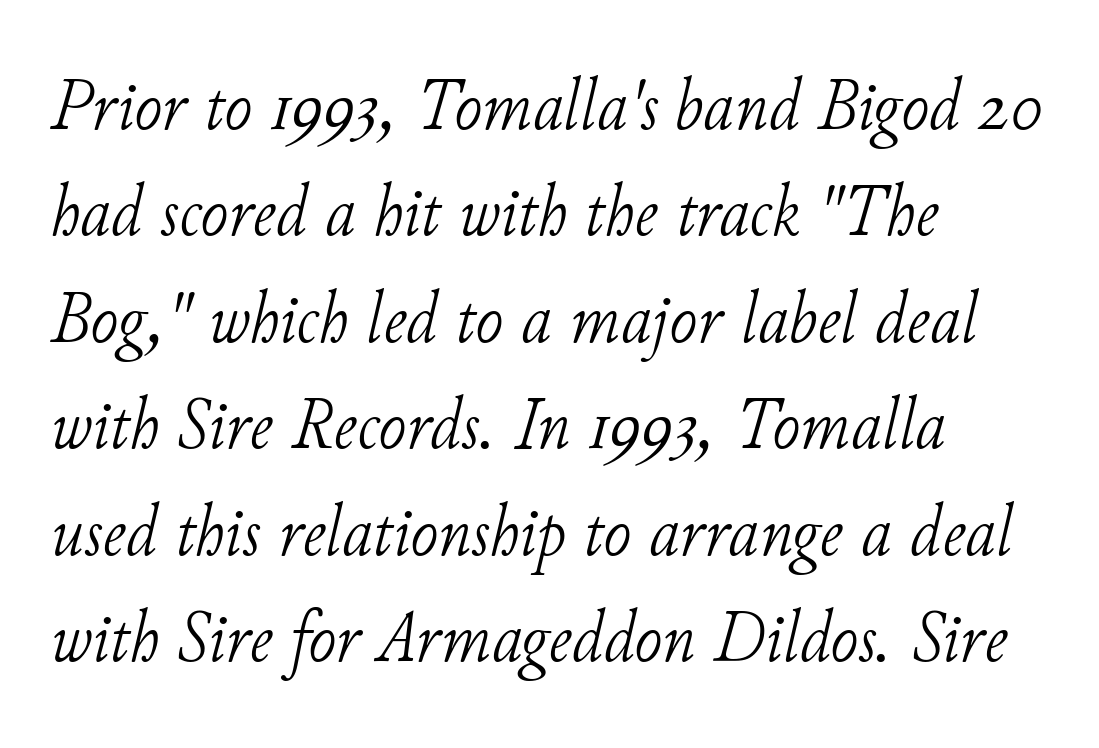
{"serif": "yes", "italic": "yes", "lean": "right", "slant_degrees": 11, "bold": "no", "weight": "light", "width": "normal", "stroke_contrast": "low", "x_height": "small", "monospaced": "no", "underline": "no", "align": "left", "line_spacing": "normal", "line_spacing_ratio": 1.42, "letter_spacing": "normal", "letter_spacing_em": 0.0, "glyph_px": 75}
